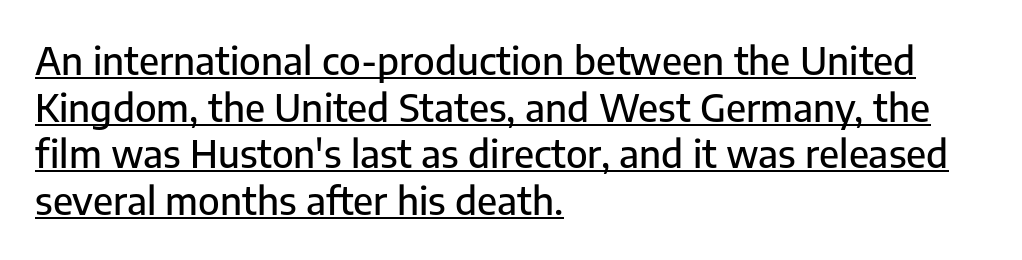
{"serif": "no", "italic": "no", "width": "normal", "stroke_contrast": "low", "x_height": "medium", "monospaced": "no", "underline": "yes", "align": "left", "line_spacing_ratio": 1.23, "letter_spacing": "normal", "letter_spacing_em": 0.0, "glyph_px": 38}
